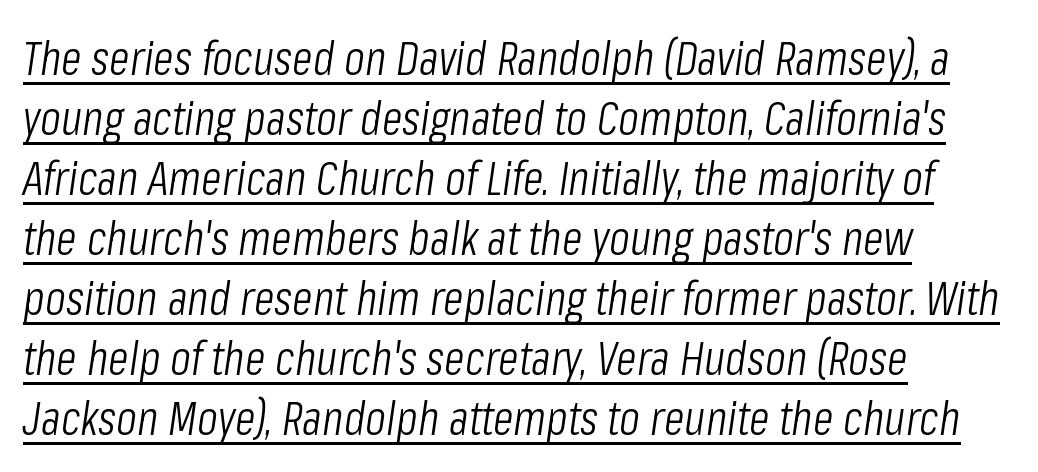
{"italic": "yes", "lean": "right", "slant_degrees": 8, "bold": "no", "weight": "light", "width": "condensed", "stroke_contrast": "low", "x_height": "medium", "monospaced": "no", "underline": "yes", "align": "left", "line_spacing": "normal", "line_spacing_ratio": 1.25, "letter_spacing": "normal", "letter_spacing_em": 0.0, "glyph_px": 48}
